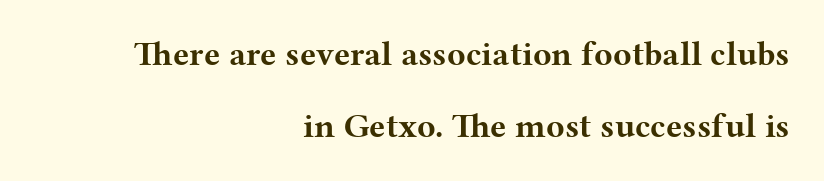
The passage shown is not underscored anywhere. Italic: no, the glyphs are upright roman. Typesetter's note: full bold, strokes at maximum text heaviness. Serifs: yes, visible at the terminals of the letterforms. Nothing unusual about the tracking: characters are spaced as the font intends.
